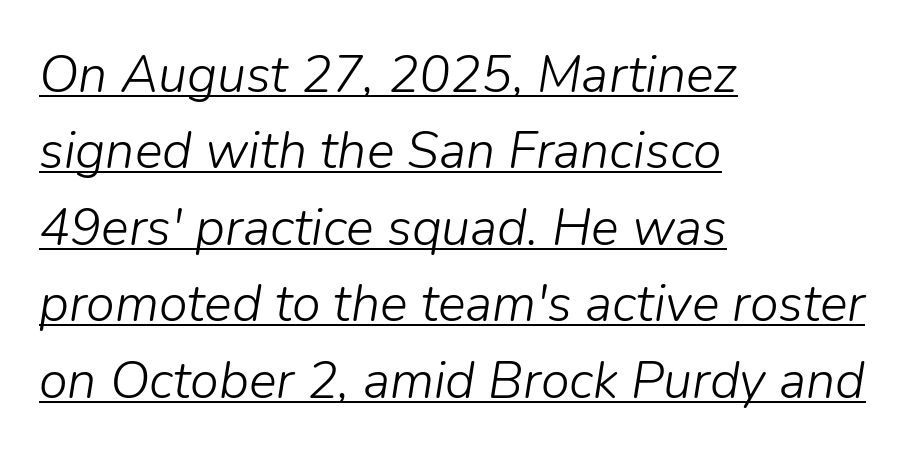
The string is rendered with underlining switched on. Varying glyph widths throughout — classic text-font behaviour. The lines sit at an ordinary, default distance from one another. The paragraph has a hard left edge and a soft right edge. A typesetter would call this zero additional tracking. The font sits on the lighter half of the weight spectrum, regular included.
